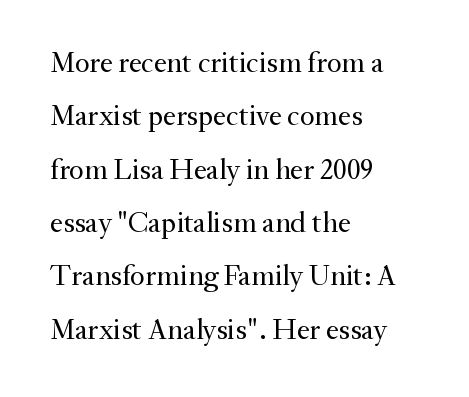
The image shows 29 px regular-weight serif type, upright; set left-aligned, line spacing 1.84x, normal letter spacing, not underlined; medium stroke contrast and a small x-height.
